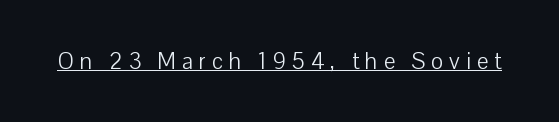
The image shows 23 px text type, upright; set unusually wide letter spacing (+0.26 em), underlined.
